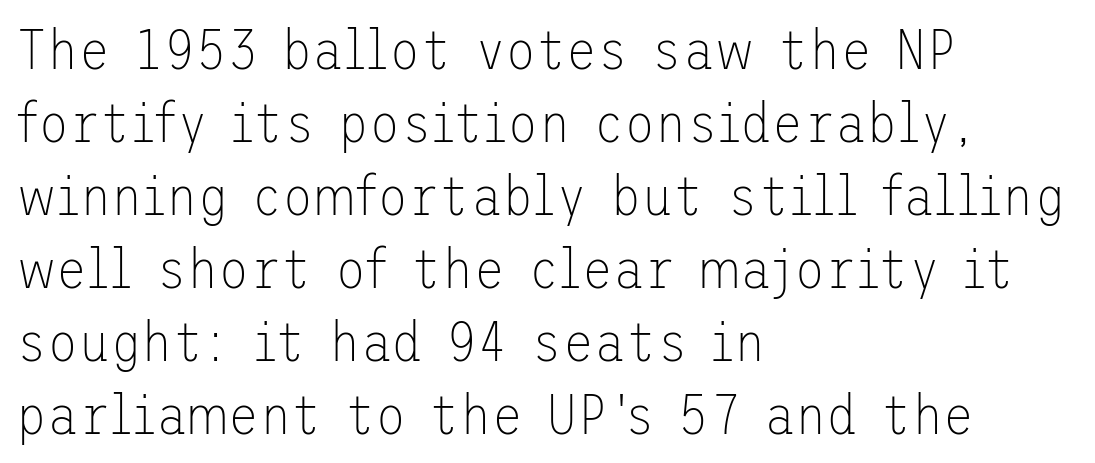
The image shows 57 px thin sans-serif type, upright; set left-aligned, normal line spacing (1.28x), normal letter spacing, not underlined; low stroke contrast and a medium x-height.
